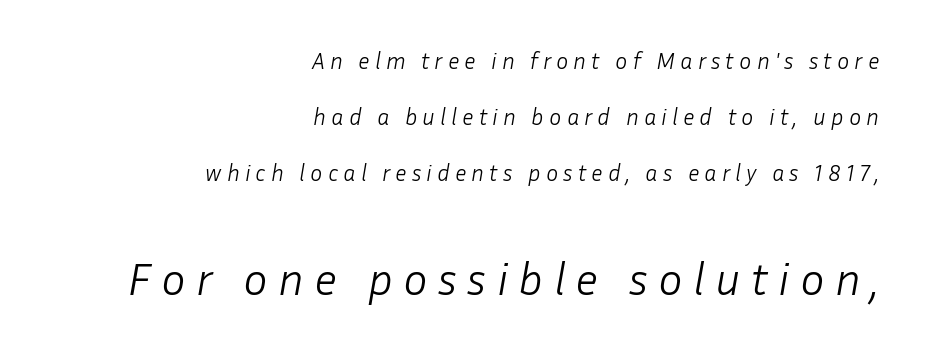
The setting favours the right margin, as signatures and pull-quotes sometimes do. Think of a printed novel: that variable character pitch is what you see here. You can tell it's italic because the verticals aren't actually vertical. The rendering inserts visible extra space after every character.
